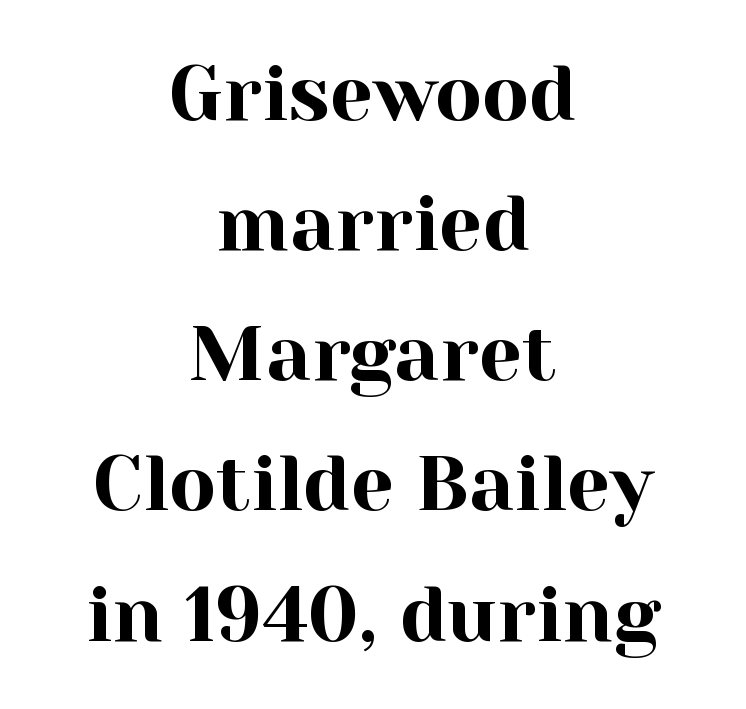
The rendering uses natural spacing where letterforms have individual widths. Compared with a flush-left layout, this one balances lines on the center instead. Is there any slant? The stems are plumb. Students, observe: this is what conventionally led text looks like.
